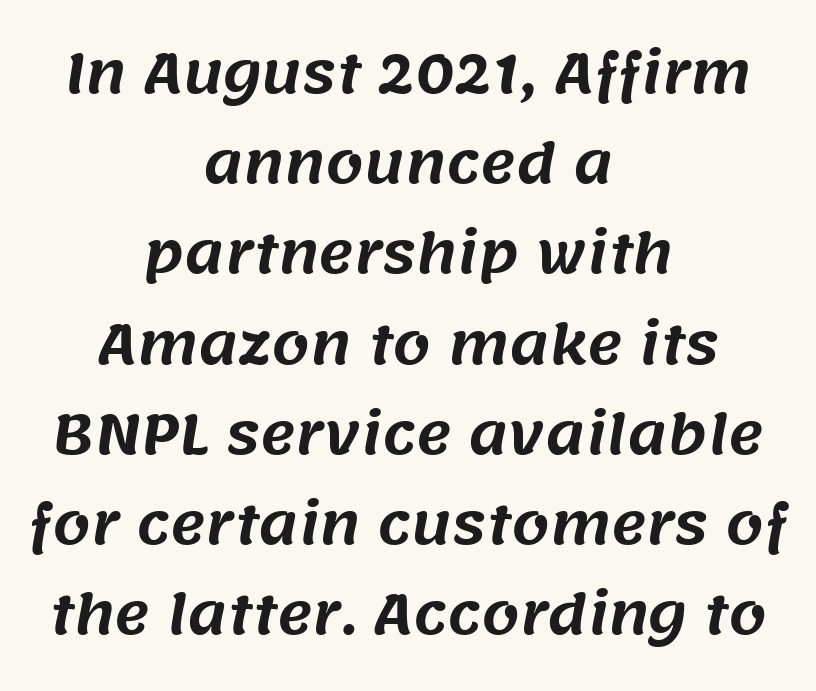
The image shows 54 px sans-serif type; set centered, normal line spacing (1.67x), normal letter spacing, not underlined; medium stroke contrast and a large x-height.
